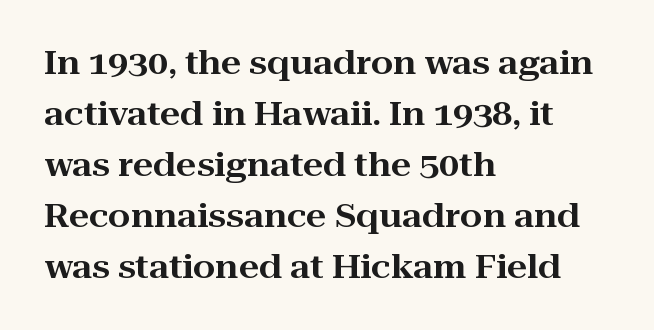
The image shows 32 px wide serif type, upright; set left-aligned, normal line spacing (1.59x), normal letter spacing, not underlined; high stroke contrast and a medium x-height.
